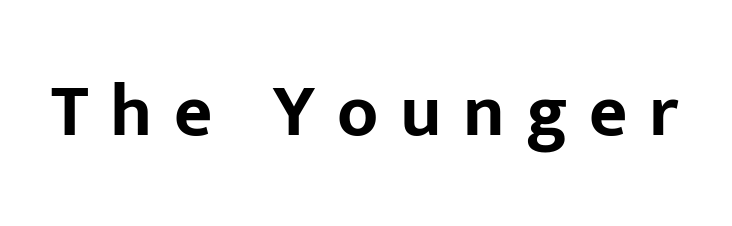
The passage shown has open, widely tracked lettering throughout. Here the designer chose a conventional face with non-uniform glyph widths. The foot of each line stays bare and open. In terms of weight, the rendering is a true, heavy bold. Classification — sans serif. Characters remain perfectly vertical along every line.
